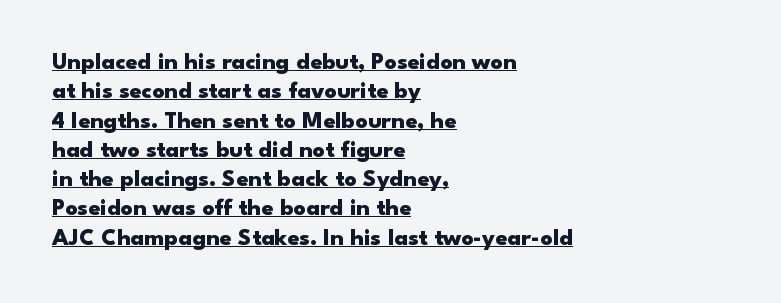
A dark, heavy texture on the line: the type is bold. Here the glyphs are tracked normally, forming tight word shapes. Notice how the stems are strictly vertical — no italics here. This rendering uses left alignment, leaving the right contour irregular.
